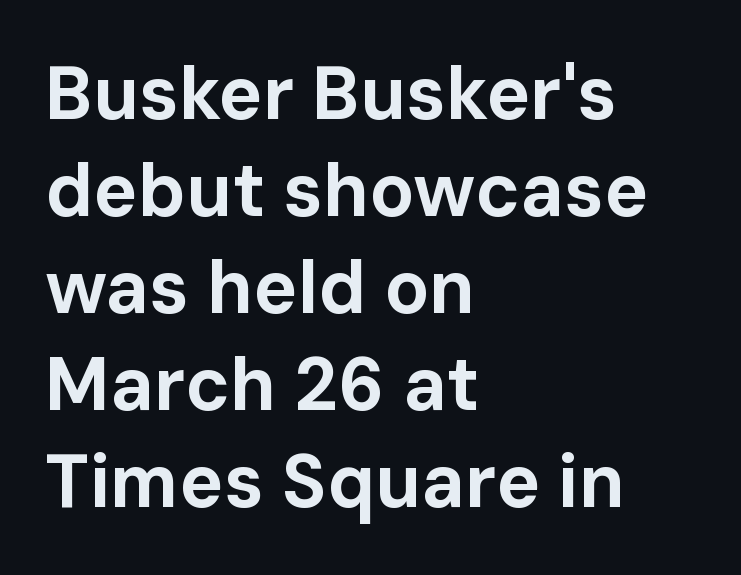
Q: Is the text bold? A: Yes.
Q: Is the text italic (slanted)? A: No, it is upright.
Q: Is the typeface a serif or a sans-serif typeface? A: Sans-serif.
Q: Is the text underlined? A: No.
Q: How is the paragraph aligned? A: Left-aligned.
Q: Is the spacing between letters normal or unusually wide? A: Normal.
Q: Is the spacing between lines tight, normal or loose? A: Normal.
Q: Width (condensed, normal, or wide)? A: Normal.
Q: Stroke contrast? A: Low.
Q: x-height? A: Medium.
Q: Monospaced? A: No.
